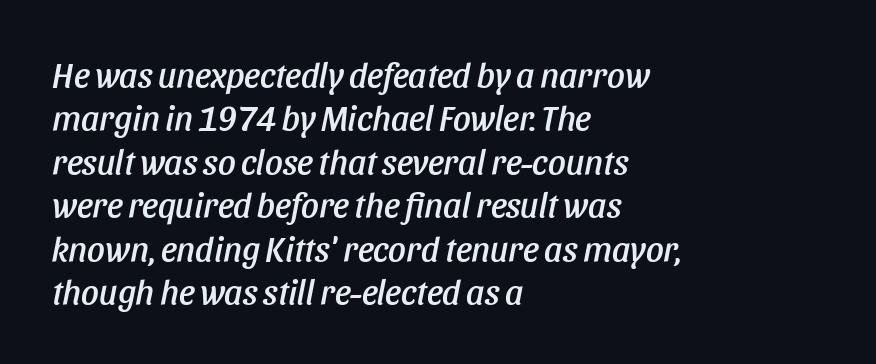
Each row of text sits above clean, open space. Students, note that the glyphs here touch the page at normal intervals. The rendering anchors every line to the left-hand side. Note the varied advance widths — an 'i' is clearly narrower than an 'm'. This is oblique type, the kind used for emphasis or titles.
